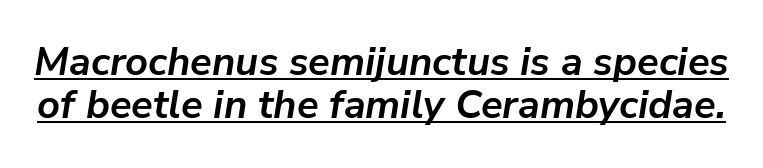
Emphasis by weight is at full strength: bold. Compared with undecorated copy, this sample adds a rule below the words. You could not count columns in this text — the font is proportionally spaced. You can tell it's italic because the verticals aren't actually vertical.
